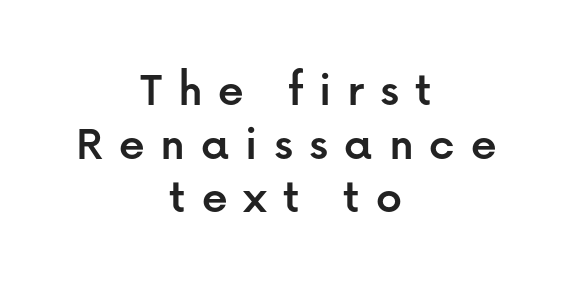
The image shows 51 px sans-serif type, upright; set centered, tight line spacing (1.05x), unusually wide letter spacing (+0.31 em), not underlined; low stroke contrast and a medium x-height.
